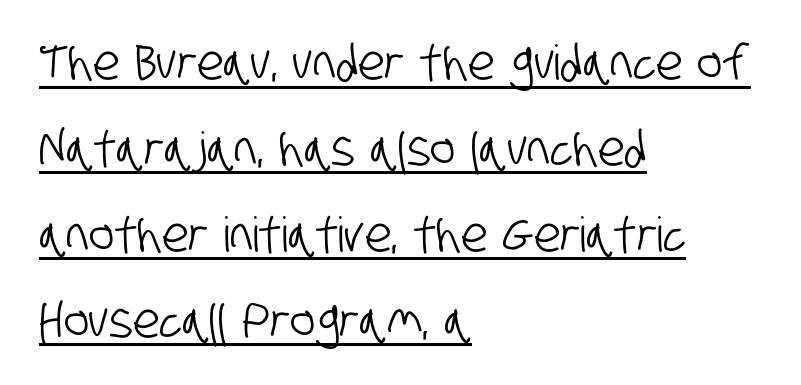
{"serif": "no", "width": "condensed", "stroke_contrast": "low", "x_height": "large", "monospaced": "no", "underline": "yes", "align": "left", "line_spacing_ratio": 1.79, "letter_spacing": "normal", "letter_spacing_em": 0.0, "glyph_px": 48}
